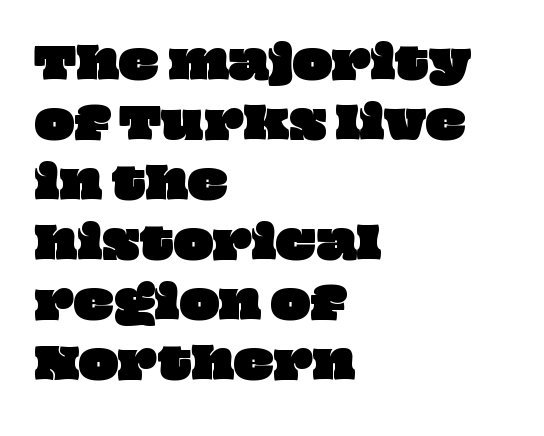
The rag falls on the right side of this text block. Spacing verdict: proportional, widths tailored to each character. Horizontal bands of white between lines are of average thickness. Plain, unruled lines of type. The passage shown has conventional tracking throughout.
